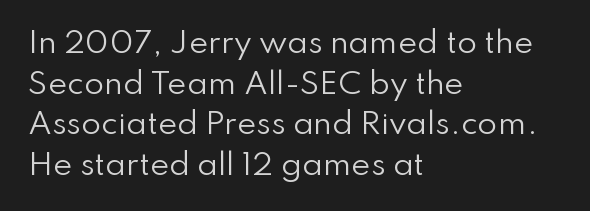
Q: Is the text bold? A: No.
Q: Is the text italic (slanted)? A: No, it is upright.
Q: Is the typeface a serif or a sans-serif typeface? A: Sans-serif.
Q: Is the text underlined? A: No.
Q: How is the paragraph aligned? A: Left-aligned.
Q: Is the spacing between letters normal or unusually wide? A: Normal.
Q: Is the spacing between lines tight, normal or loose? A: Normal.
Q: Width (condensed, normal, or wide)? A: Normal.
Q: Stroke contrast? A: Low.
Q: x-height? A: Small.
Q: Monospaced? A: No.
